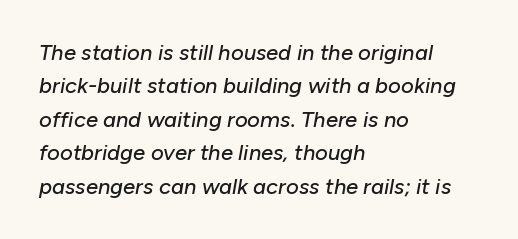
{"italic": "yes", "lean": "right", "slant_degrees": 10, "underline": "no", "align": "left", "line_spacing": "normal", "line_spacing_ratio": 1.52, "letter_spacing": "normal", "letter_spacing_em": 0.0, "glyph_px": 22}
